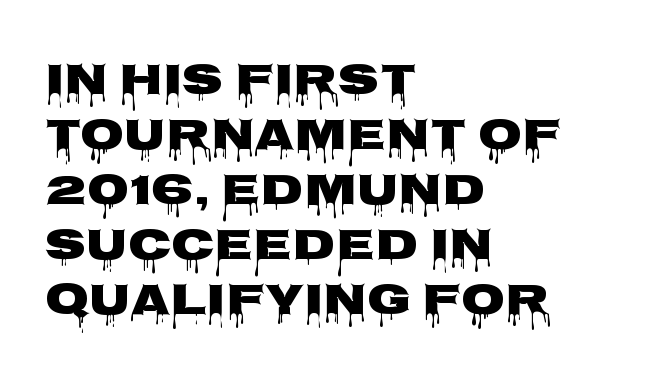
{"serif": "no", "italic": "no", "bold": "yes", "weight": "heavy", "width": "wide", "stroke_contrast": "low", "x_height": "large", "monospaced": "no", "underline": "no", "align": "left", "line_spacing_ratio": 1.22, "letter_spacing": "normal", "letter_spacing_em": 0.0, "glyph_px": 45}
